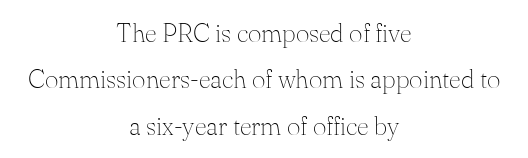
Nope, not italic — everything's standing straight. The gap between lines stays unmarked. This sample is center-justified, so both line endings float freely. This is not heavy type; no bold has been used.
